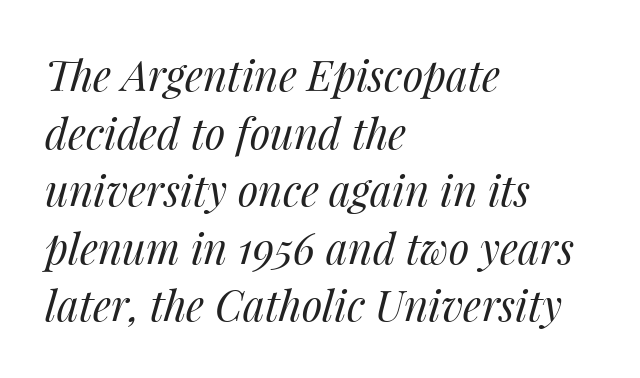
The image shows 42 px regular-weight type, italic (leaning right); set left-aligned, normal line spacing (1.37x), normal letter spacing, not underlined; medium stroke contrast and a medium x-height.
